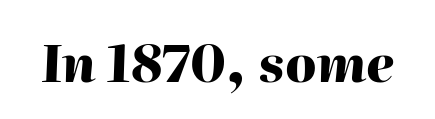
Q: Is the text bold? A: Yes.
Q: Is the text italic (slanted)? A: Yes, it leans right by about 2 degrees.
Q: Is the text underlined? A: No.
Q: Is the spacing between letters normal or unusually wide? A: Normal.
Q: Width (condensed, normal, or wide)? A: Normal.
Q: Stroke contrast? A: High.
Q: x-height? A: Medium.
Q: Monospaced? A: No.
